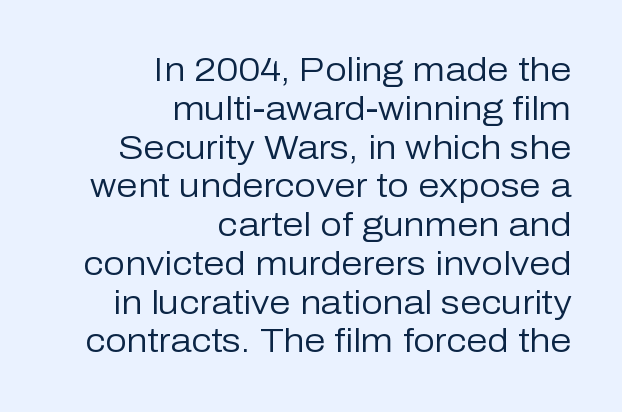
The image shows 34 px regular-weight sans-serif type, upright; set right-aligned, tight line spacing (1.14x), normal letter spacing, not underlined; low stroke contrast and a medium x-height.
